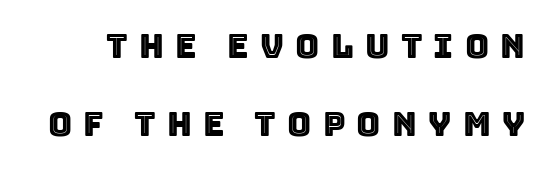
{"italic": "no", "width": "normal", "x_height": "large", "monospaced": "no", "underline": "no", "line_spacing": "loose", "line_spacing_ratio": 2.37, "letter_spacing": "wide", "letter_spacing_em": 0.34, "glyph_px": 33}
